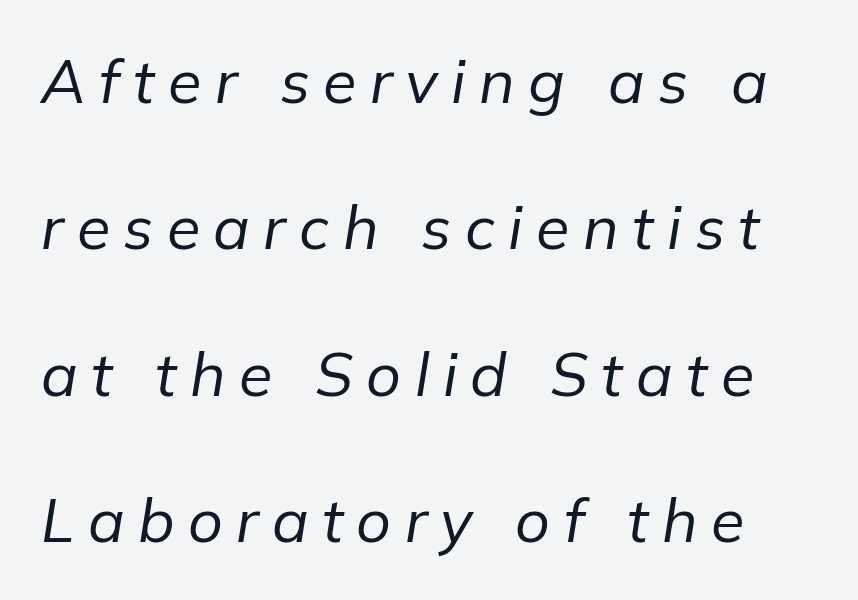
{"italic": "yes", "lean": "right", "slant_degrees": 9, "bold": "no", "weight": "regular", "width": "normal", "stroke_contrast": "low", "x_height": "medium", "monospaced": "no", "underline": "no", "line_spacing": "loose", "line_spacing_ratio": 2.4, "letter_spacing": "wide", "letter_spacing_em": 0.22, "glyph_px": 61}
